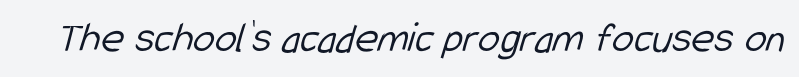
The image shows 44 px light, condensed sans-serif type; set normal letter spacing, not underlined; low stroke contrast and a medium x-height.
